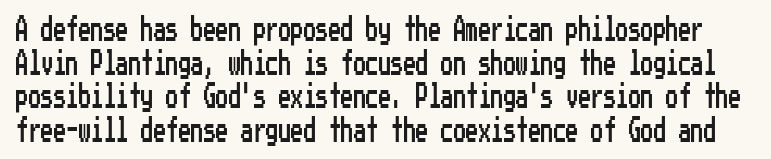
The image shows 25 px text type, upright; set normal line spacing (1.35x), normal letter spacing, not underlined.
